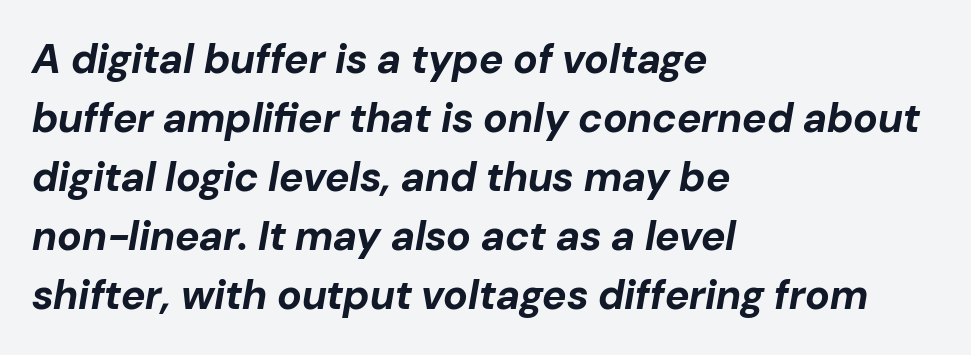
{"italic": "yes", "lean": "right", "slant_degrees": 10, "bold": "yes", "weight": "bold", "width": "normal", "stroke_contrast": "low", "x_height": "medium", "monospaced": "no", "underline": "no", "align": "left", "line_spacing": "normal", "line_spacing_ratio": 1.44, "letter_spacing": "normal", "letter_spacing_em": 0.0, "glyph_px": 41}
